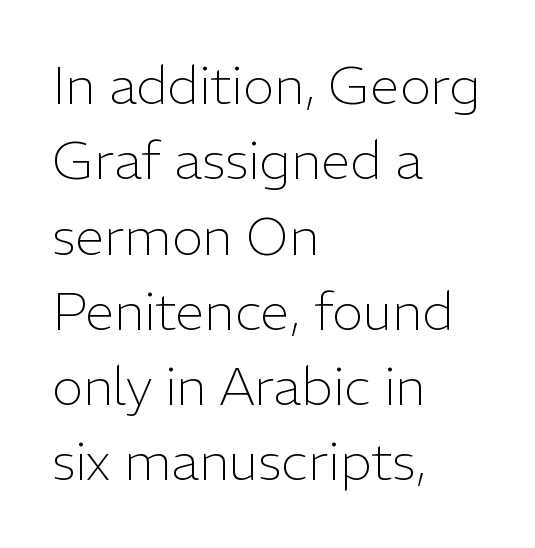
These lines are rendered in a variable-pitch font. Horizontally, the lines are justified to the leading edge only. The typeface chosen for these lines omits serifs. Lines of text with bare space underneath. Think standard paragraph weight, or any step lighter than that.
